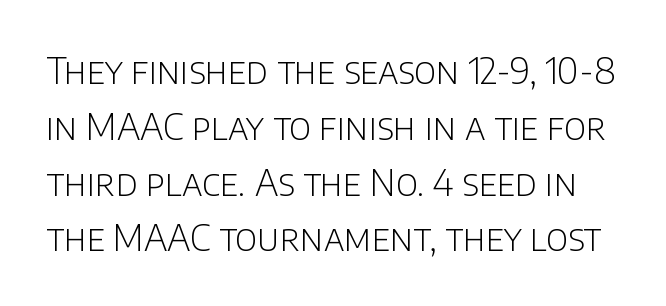
{"serif": "no", "italic": "no", "bold": "no", "weight": "light", "width": "normal", "stroke_contrast": "low", "x_height": "large", "monospaced": "no", "underline": "no", "line_spacing": "normal", "line_spacing_ratio": 1.55, "letter_spacing": "normal", "letter_spacing_em": 0.0, "glyph_px": 36}
